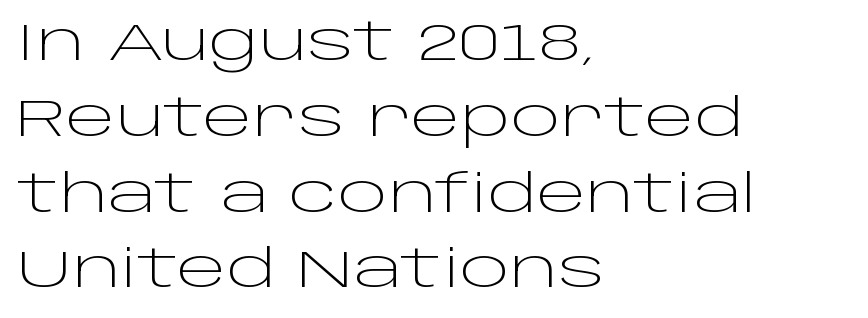
{"serif": "no", "italic": "no", "bold": "no", "weight": "light", "width": "wide", "stroke_contrast": "low", "x_height": "large", "monospaced": "no", "underline": "no", "align": "left", "line_spacing": "normal", "line_spacing_ratio": 1.43, "letter_spacing": "normal", "letter_spacing_em": 0.0, "glyph_px": 53}
